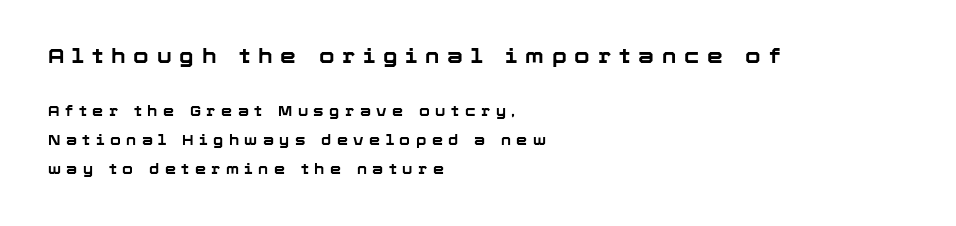
The image shows 20 px bold type, upright; set left-aligned, loose line spacing (2.07x), unusually wide letter spacing (+0.39 em), not underlined; the first (top) block is 1.43x larger.
